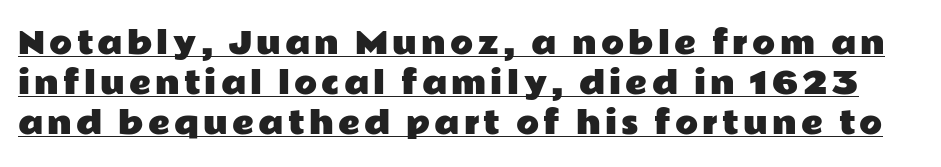
Q: Is the text italic (slanted)? A: No, it is upright.
Q: Is the typeface a serif or a sans-serif typeface? A: Sans-serif.
Q: Is the text underlined? A: Yes.
Q: Is the spacing between lines tight, normal or loose? A: Normal.
Q: Width (condensed, normal, or wide)? A: Wide.
Q: Stroke contrast? A: Low.
Q: x-height? A: Medium.
Q: Monospaced? A: No.
